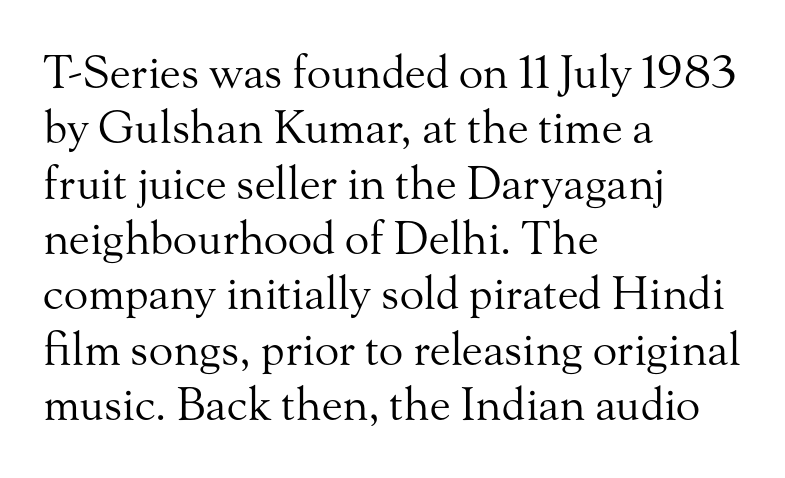
This sample uses a serif face. If you drew a ruler down the left edge, every line would touch it. This rendering features lettering with no underline. No italicization has been applied; the sample stays upright. Think standard paragraph weight, or any step lighter than that.
